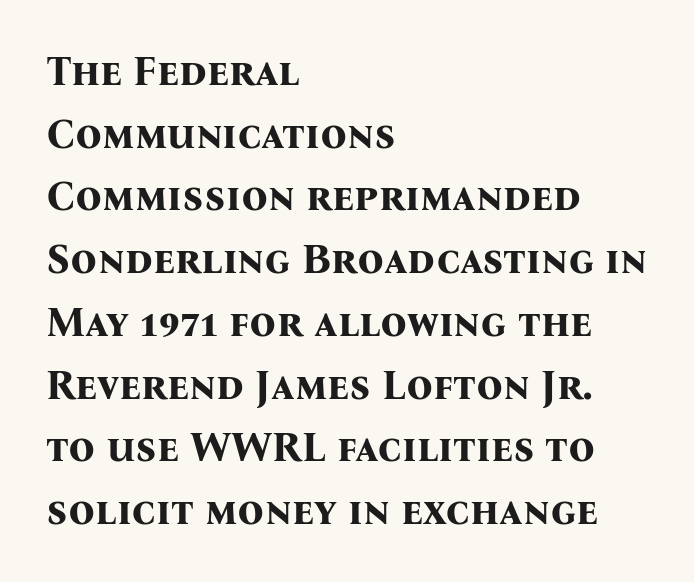
Q: Is the text bold? A: Yes.
Q: Is the text italic (slanted)? A: No, it is upright.
Q: Is the typeface a serif or a sans-serif typeface? A: Serif.
Q: Is the text underlined? A: No.
Q: How is the paragraph aligned? A: Left-aligned.
Q: Is the spacing between letters normal or unusually wide? A: Normal.
Q: Is the spacing between lines tight, normal or loose? A: Normal.
Q: Width (condensed, normal, or wide)? A: Normal.
Q: Stroke contrast? A: Medium.
Q: x-height? A: Medium.
Q: Monospaced? A: No.
